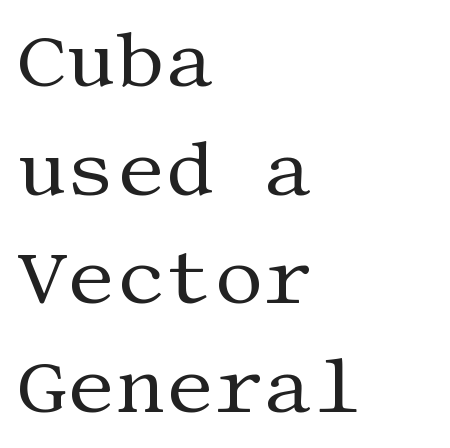
{"serif": "yes", "italic": "no", "bold": "no", "weight": "regular", "width": "normal", "stroke_contrast": "medium", "x_height": "large", "underline": "no", "align": "left", "line_spacing": "normal", "line_spacing_ratio": 1.41, "letter_spacing": "normal", "letter_spacing_em": 0.0, "glyph_px": 77}
